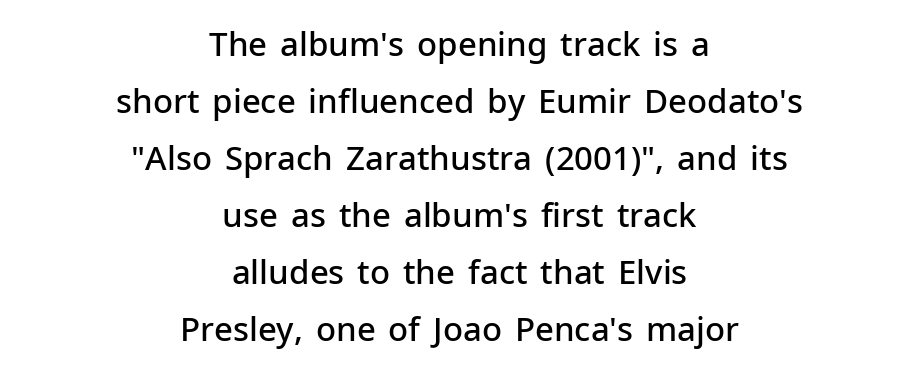
{"serif": "no", "italic": "no", "bold": "semi", "weight": "semibold", "width": "normal", "stroke_contrast": "low", "x_height": "medium", "monospaced": "no", "underline": "no", "align": "center", "line_spacing_ratio": 1.73, "letter_spacing": "normal", "letter_spacing_em": 0.0, "glyph_px": 33}
